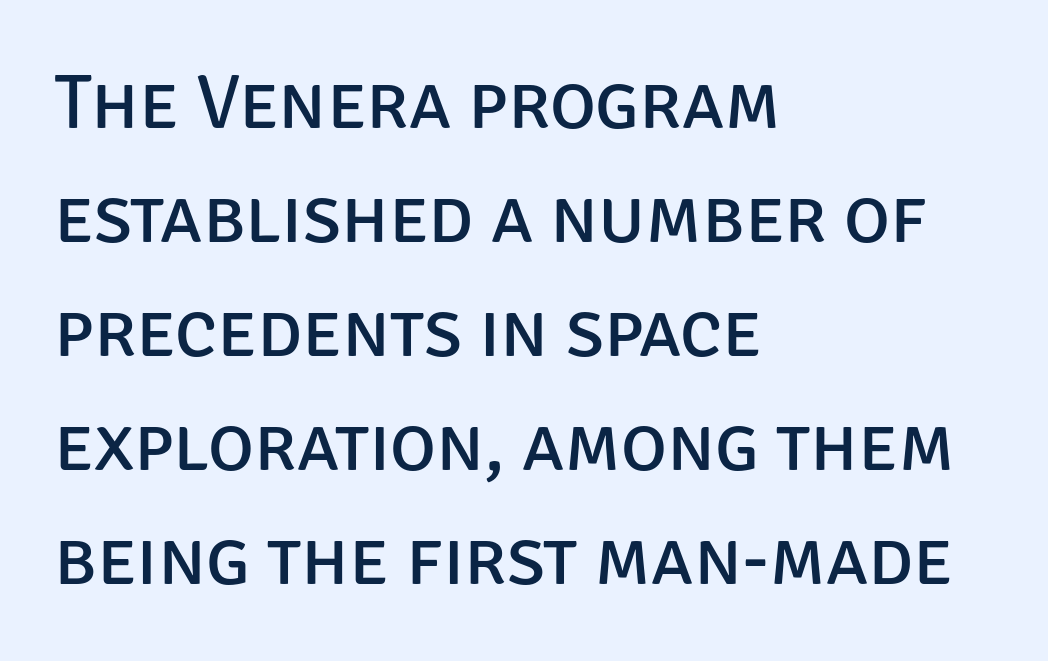
{"serif": "no", "italic": "no", "bold": "no", "weight": "regular", "width": "normal", "stroke_contrast": "low", "x_height": "large", "monospaced": "no", "underline": "no", "align": "left", "line_spacing": "normal", "line_spacing_ratio": 1.46, "letter_spacing": "normal", "letter_spacing_em": 0.0, "glyph_px": 78}
